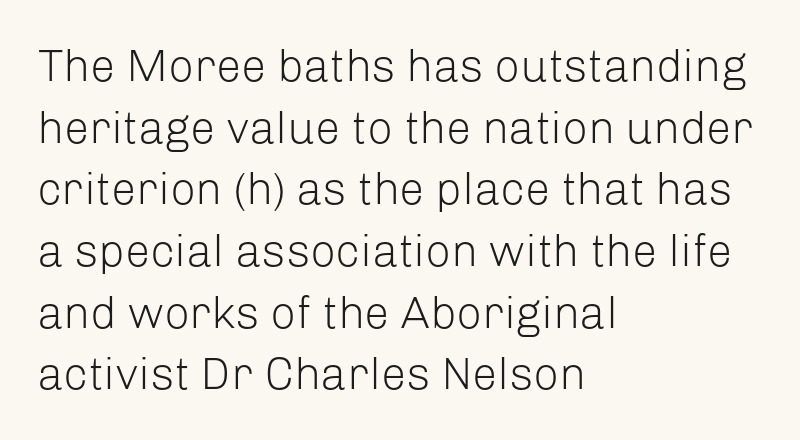
{"serif": "no", "italic": "no", "bold": "no", "weight": "light", "width": "normal", "stroke_contrast": "low", "x_height": "medium", "monospaced": "no", "underline": "no", "align": "left", "line_spacing": "normal", "line_spacing_ratio": 1.37, "letter_spacing": "normal", "letter_spacing_em": 0.0, "glyph_px": 45}
